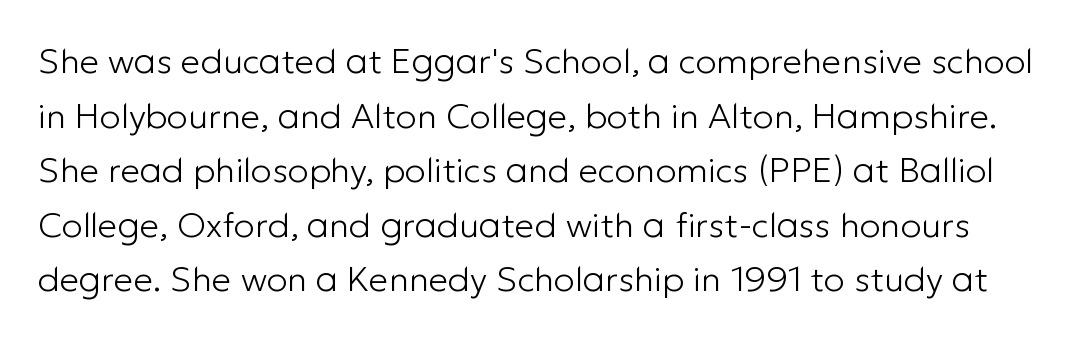
Only glyphs here, with clear space below each row. Proportional: the letters do not fall into vertical columns. This sample uses a sans-serif face. Whoever set this chose a conventional vertical rhythm. Style check: upright. Weight: regular or lighter.
